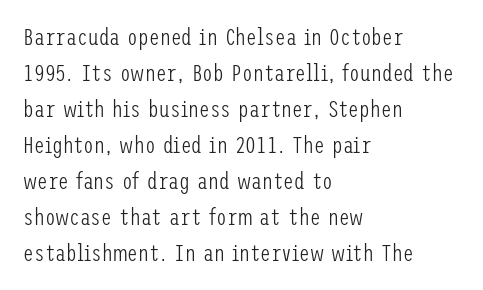
Q: Is the text bold? A: No.
Q: Is the text italic (slanted)? A: No, it is upright.
Q: Is the text underlined? A: No.
Q: How is the paragraph aligned? A: Left-aligned.
Q: Is the spacing between letters normal or unusually wide? A: Normal.
Q: Is the spacing between lines tight, normal or loose? A: Normal.
